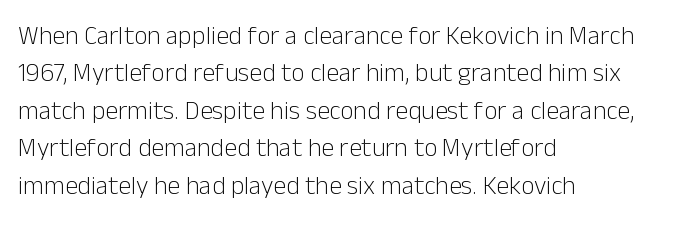
Q: Is the text bold? A: No.
Q: Is the text italic (slanted)? A: No, it is upright.
Q: Is the text underlined? A: No.
Q: How is the paragraph aligned? A: Left-aligned.
Q: Is the spacing between letters normal or unusually wide? A: Normal.
Q: Is the spacing between lines tight, normal or loose? A: Normal.
